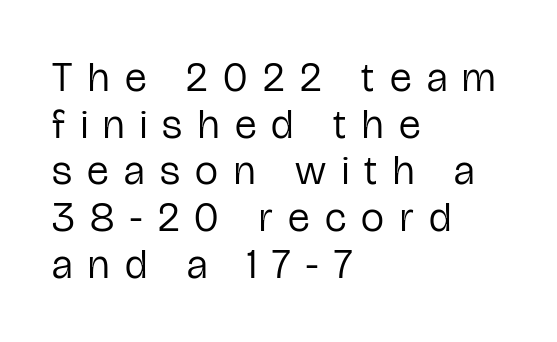
{"serif": "no", "italic": "no", "bold": "no", "weight": "regular", "width": "condensed", "stroke_contrast": "low", "x_height": "medium", "monospaced": "no", "underline": "no", "align": "left", "line_spacing": "tight", "line_spacing_ratio": 1.14, "letter_spacing": "wide", "letter_spacing_em": 0.38, "glyph_px": 41}
